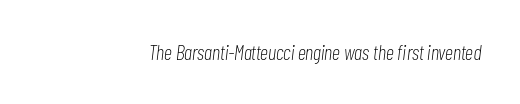
The image shows 21 px text type, italic (leaning right); set normal letter spacing, not underlined.
